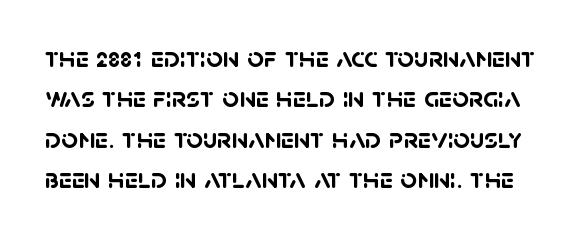
{"serif": "no", "bold": "yes", "weight": "semibold", "width": "normal", "stroke_contrast": "low", "x_height": "large", "monospaced": "no", "underline": "no", "line_spacing": "normal", "line_spacing_ratio": 1.39, "letter_spacing": "normal", "letter_spacing_em": 0.0, "glyph_px": 29}
